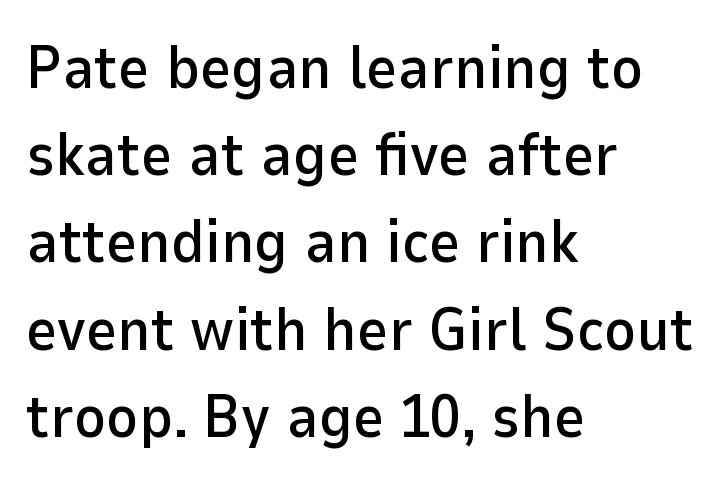
Q: Is the text italic (slanted)? A: No, it is upright.
Q: Is the typeface a serif or a sans-serif typeface? A: Sans-serif.
Q: Is the text underlined? A: No.
Q: How is the paragraph aligned? A: Left-aligned.
Q: Is the spacing between letters normal or unusually wide? A: Normal.
Q: Is the spacing between lines tight, normal or loose? A: Normal.
Q: Width (condensed, normal, or wide)? A: Normal.
Q: Stroke contrast? A: Low.
Q: x-height? A: Medium.
Q: Monospaced? A: No.
